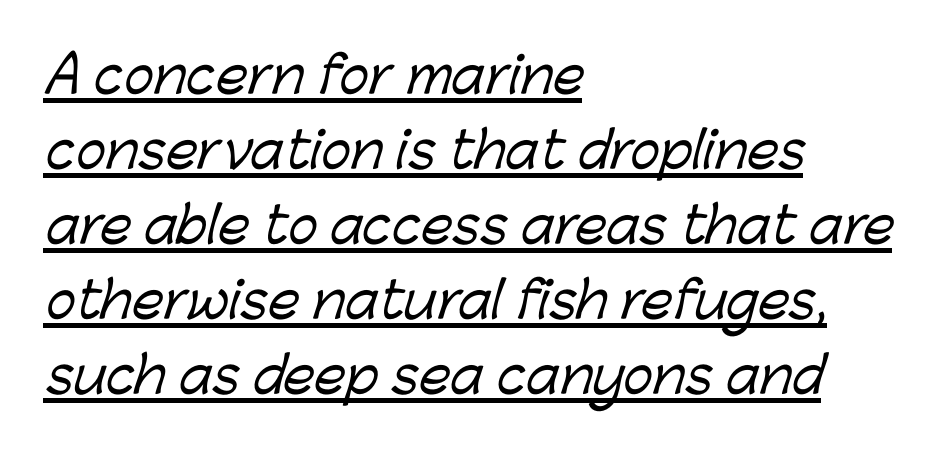
Q: Is the typeface a serif or a sans-serif typeface? A: Sans-serif.
Q: Is the text underlined? A: Yes.
Q: How is the paragraph aligned? A: Left-aligned.
Q: Is the spacing between letters normal or unusually wide? A: Normal.
Q: Is the spacing between lines tight, normal or loose? A: Normal.
Q: Width (condensed, normal, or wide)? A: Normal.
Q: Stroke contrast? A: Low.
Q: x-height? A: Medium.
Q: Monospaced? A: No.
